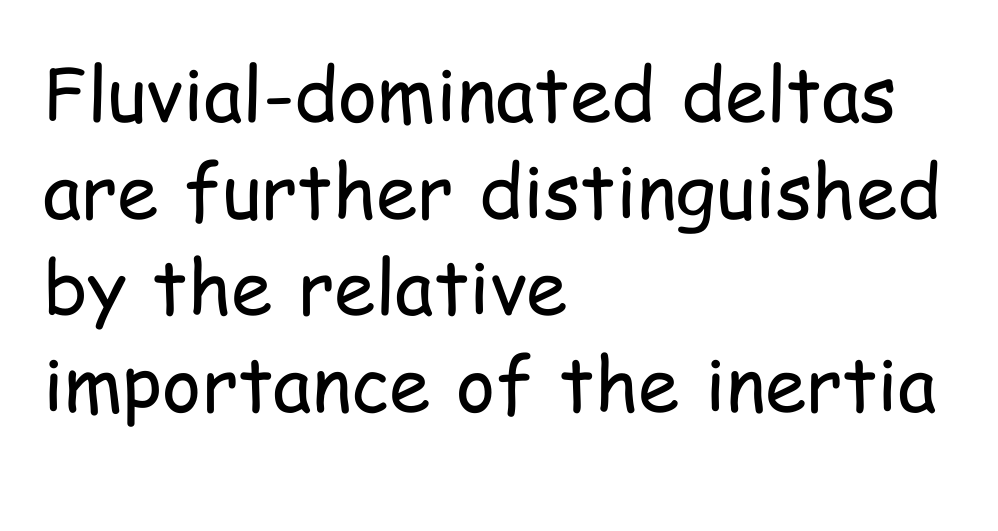
The image shows 75 px regular-weight, condensed sans-serif type, upright; set left-aligned, normal line spacing (1.29x), normal letter spacing, not underlined; low stroke contrast and a medium x-height.
